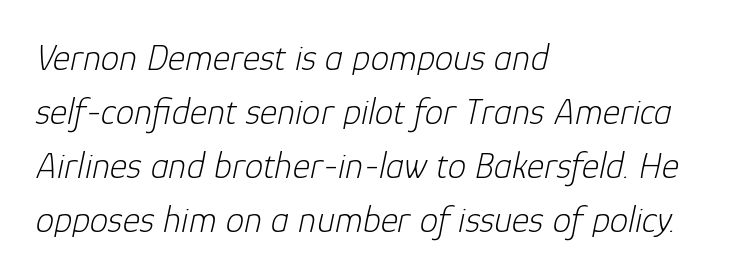
Q: Is the text bold? A: No.
Q: Is the text italic (slanted)? A: Yes, it leans right by about 12 degrees.
Q: Is the text underlined? A: No.
Q: How is the paragraph aligned? A: Left-aligned.
Q: Is the spacing between letters normal or unusually wide? A: Normal.
Q: Is the spacing between lines tight, normal or loose? A: Normal.
Q: Width (condensed, normal, or wide)? A: Normal.
Q: Stroke contrast? A: Low.
Q: x-height? A: Medium.
Q: Monospaced? A: No.
